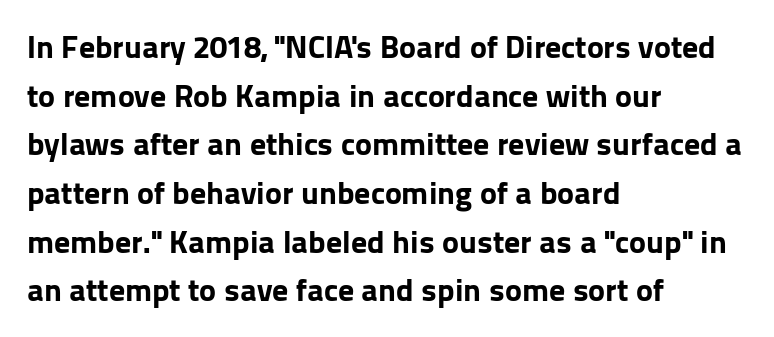
{"serif": "no", "italic": "no", "bold": "yes", "weight": "bold", "width": "normal", "stroke_contrast": "low", "x_height": "medium", "monospaced": "no", "underline": "no", "align": "left", "line_spacing": "normal", "line_spacing_ratio": 1.52, "letter_spacing": "normal", "letter_spacing_em": 0.0, "glyph_px": 32}
